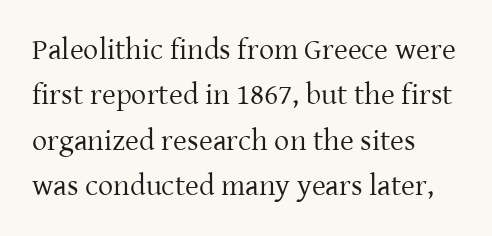
The image shows 30 px regular-weight serif type, upright; set left-aligned, normal line spacing (1.51x), normal letter spacing, not underlined; low stroke contrast and a medium x-height.
